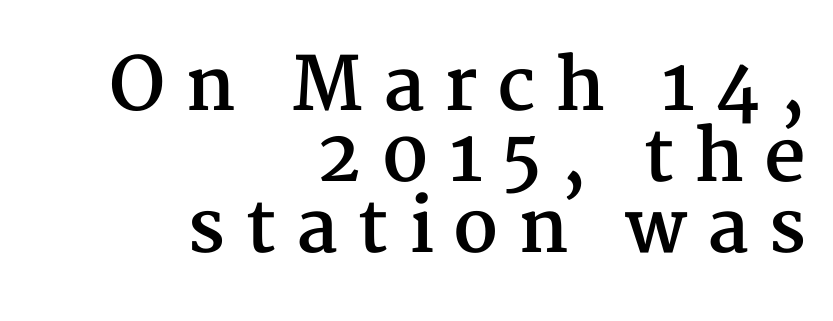
The designer went with a serif here, giving each stem small feet. The rendering uses natural spacing where letterforms have individual widths. Observe the wide spacing: letters keep a clear distance from each other. Words float on clear page, feet unadorned. Strokes here are thick enough to call this a true bold.
